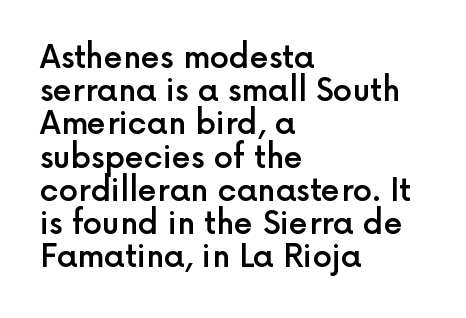
The image shows 31 px semibold sans-serif type, upright; set left-aligned, tight line spacing (1.07x), normal letter spacing, not underlined; a medium x-height.
